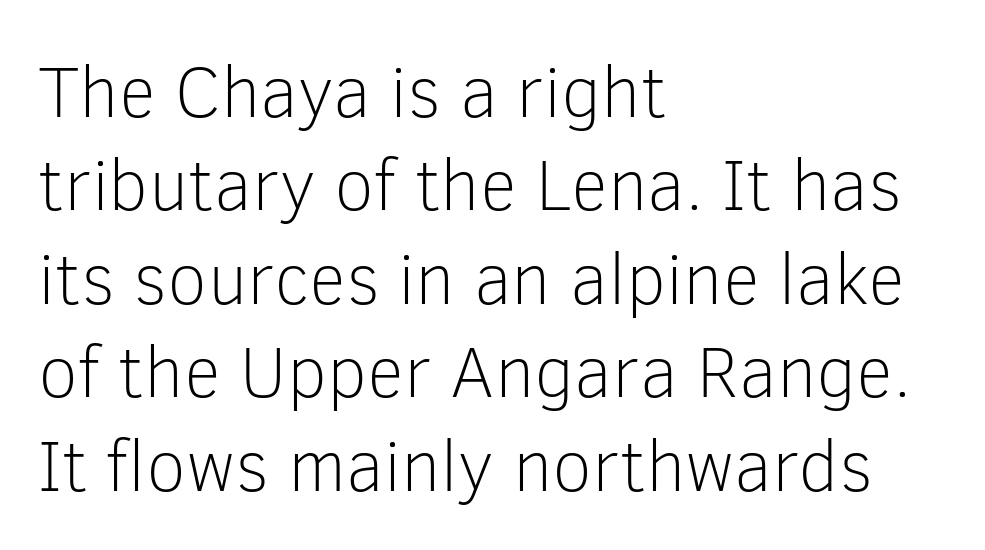
These lines are set flush left with a ragged right edge. What kind of face is this? One without serifs — a sans. Bold? No — there's no thickening of the strokes. This sample uses plain, unmodified letter spacing. How would I describe the line gaps? Plain and ordinary.
